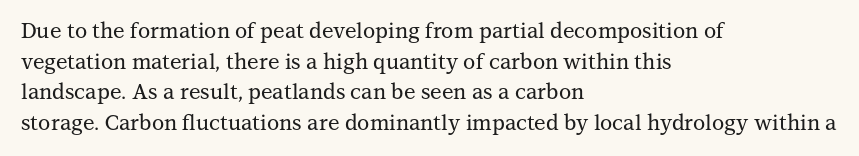
Q: Is the text italic (slanted)? A: No, it is upright.
Q: Is the text underlined? A: No.
Q: How is the paragraph aligned? A: Left-aligned.
Q: Is the spacing between letters normal or unusually wide? A: Normal.
Q: Is the spacing between lines tight, normal or loose? A: Normal.
